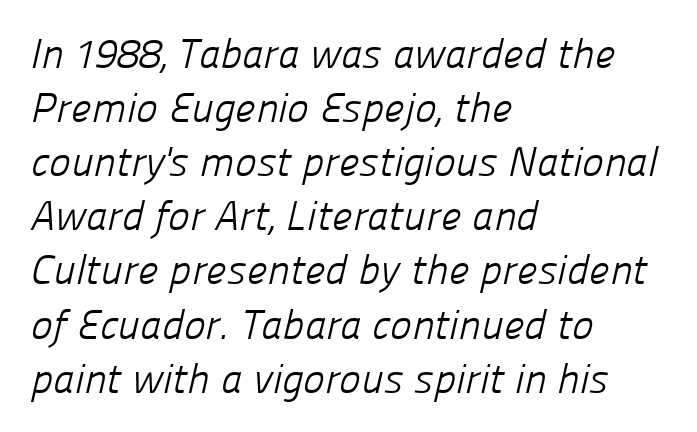
Q: Is the text bold? A: No.
Q: Is the typeface a serif or a sans-serif typeface? A: Sans-serif.
Q: Is the text underlined? A: No.
Q: How is the paragraph aligned? A: Left-aligned.
Q: Is the spacing between letters normal or unusually wide? A: Normal.
Q: Is the spacing between lines tight, normal or loose? A: Normal.
Q: Width (condensed, normal, or wide)? A: Normal.
Q: Stroke contrast? A: Low.
Q: x-height? A: Medium.
Q: Monospaced? A: No.
